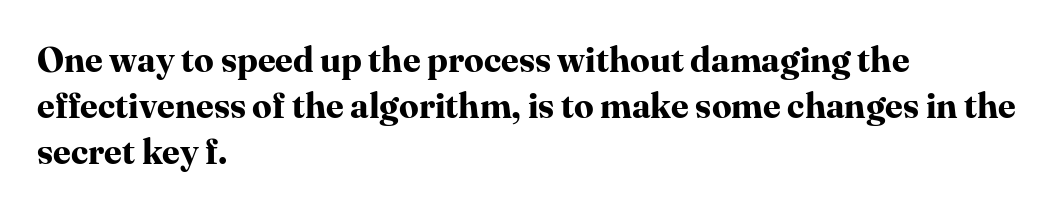
The image shows 35 px bold serif type, upright; set left-aligned, normal line spacing (1.31x), normal letter spacing, not underlined; high stroke contrast and a medium x-height.
